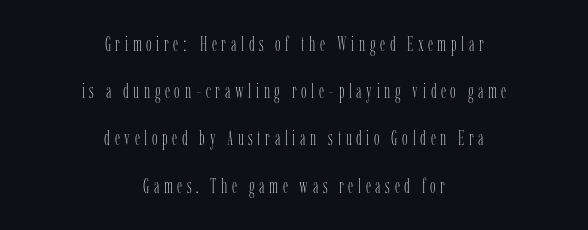
A roman cut, with each character standing at attention. Is the type heavy? It reads as light-to-regular instead. Loose tracking; the words dissolve into strings of separated letters. A bare baseline throughout the passage. The lines in this sample share a center point and differ in where they start and stop.
